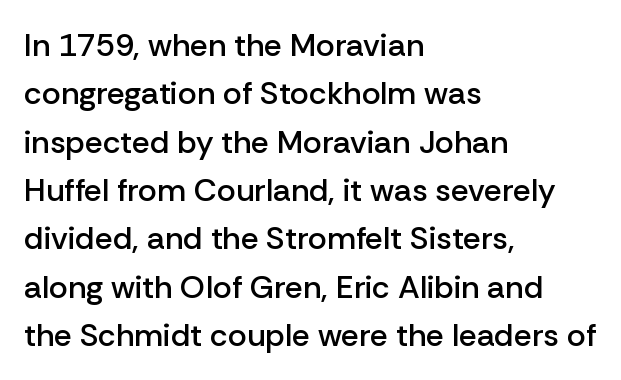
{"serif": "no", "italic": "no", "bold": "semi", "weight": "semibold", "width": "normal", "stroke_contrast": "low", "x_height": "medium", "monospaced": "no", "underline": "no", "align": "left", "line_spacing": "normal", "line_spacing_ratio": 1.51, "letter_spacing": "normal", "letter_spacing_em": 0.0, "glyph_px": 32}
